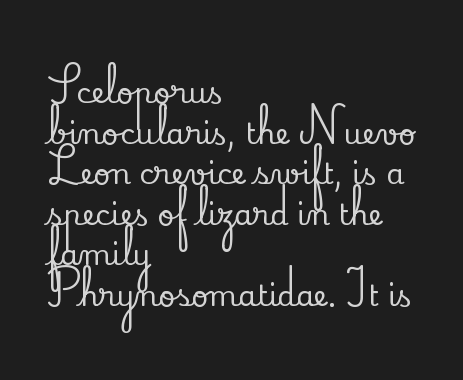
{"serif": "yes", "italic": "no", "width": "normal", "stroke_contrast": "low", "x_height": "small", "monospaced": "no", "underline": "no", "align": "left", "line_spacing": "normal", "line_spacing_ratio": 1.4, "letter_spacing": "normal", "letter_spacing_em": 0.0, "glyph_px": 29}
